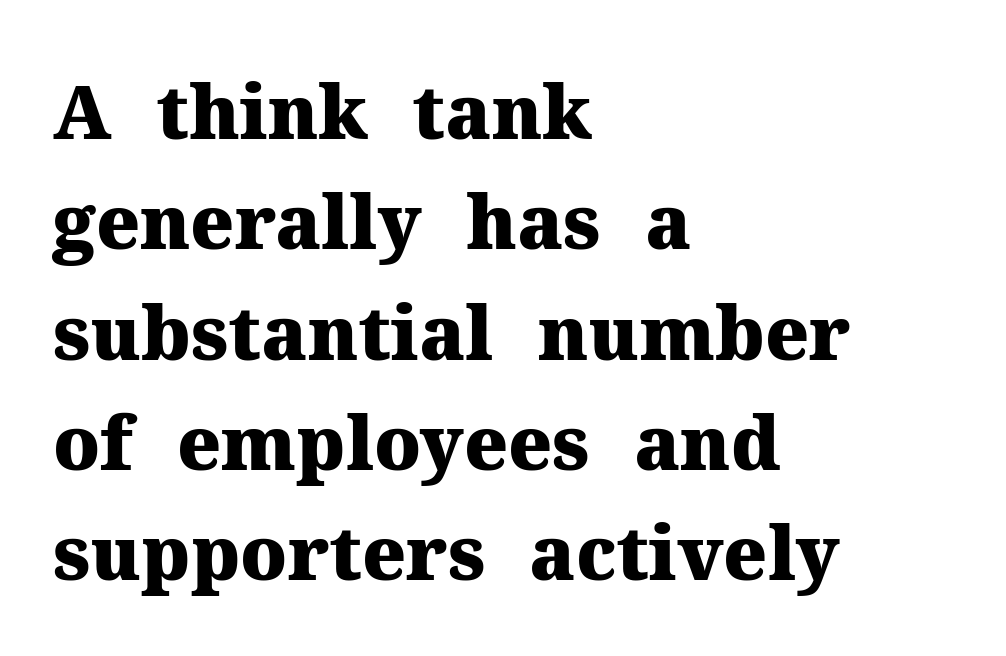
{"serif": "yes", "italic": "no", "bold": "yes", "weight": "heavy", "width": "normal", "stroke_contrast": "medium", "x_height": "medium", "monospaced": "no", "underline": "no", "align": "left", "line_spacing": "normal", "line_spacing_ratio": 1.49, "letter_spacing": "normal", "letter_spacing_em": 0.0, "glyph_px": 74}
